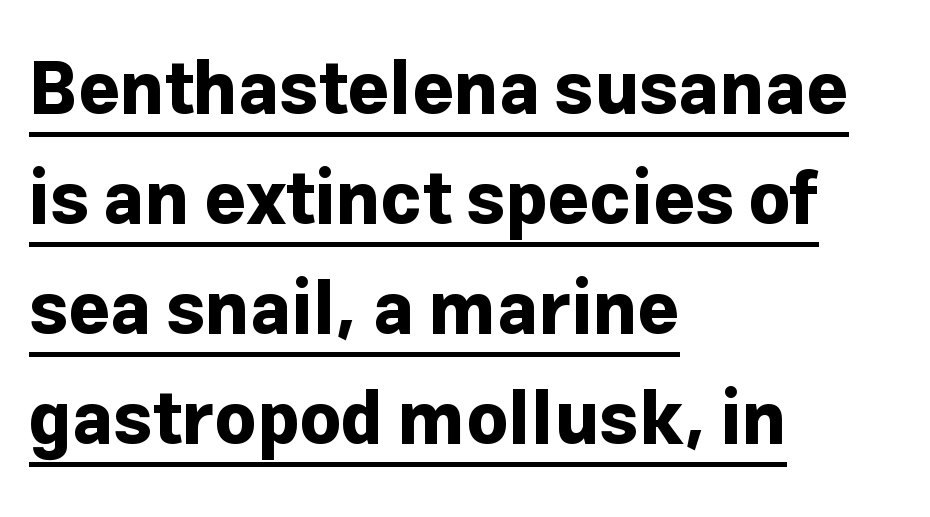
Look at the tracking — it's just the regular setting, nothing added. Is this a fixed-width face? No — the glyphs have proportional, varying widths. Has an underline been added? It has. Students, observe: this is what conventionally led text looks like. Pretty heavy lettering here — definitely bold.
